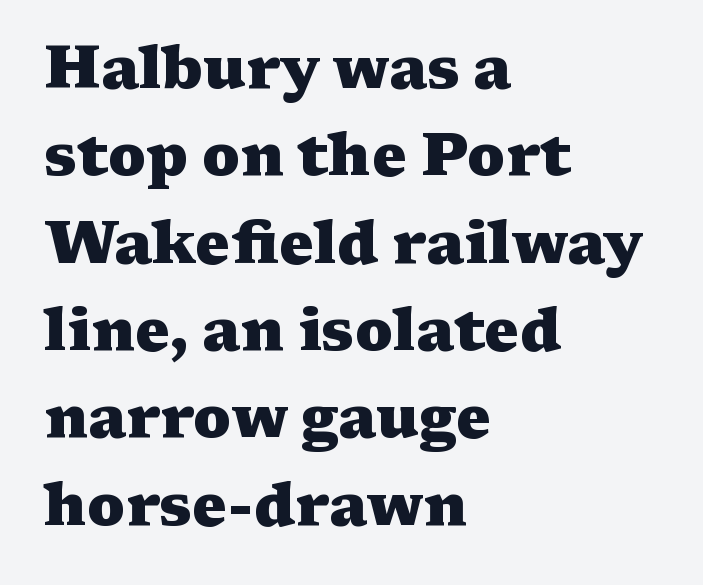
Weight: bold. Horizontal bands of white between lines are of average thickness. Tall strokes in this sample are plumb rather than angled. The face used here is rendered with its standard letterfit. Where is the straight margin? On the left.
